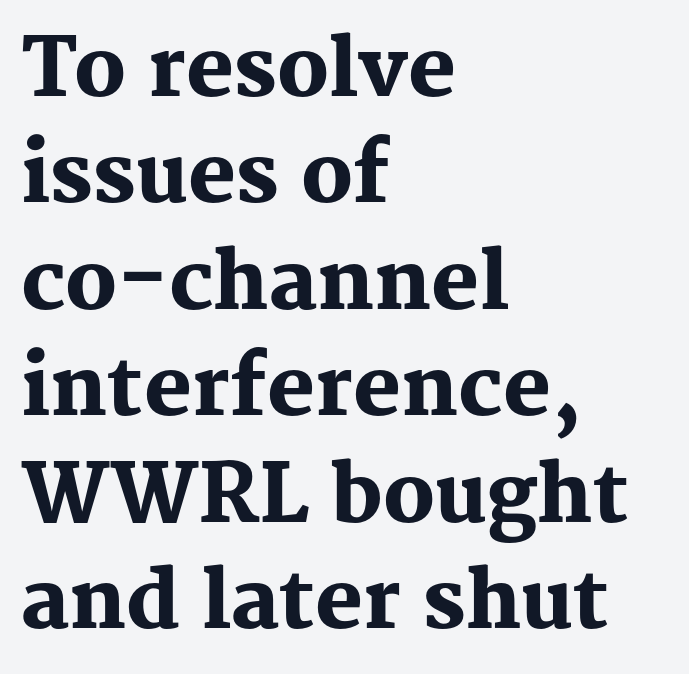
{"serif": "yes", "italic": "no", "bold": "yes", "weight": "heavy", "width": "normal", "stroke_contrast": "medium", "x_height": "medium", "monospaced": "no", "underline": "no", "align": "left", "line_spacing": "normal", "line_spacing_ratio": 1.33, "letter_spacing": "normal", "letter_spacing_em": 0.0, "glyph_px": 80}
